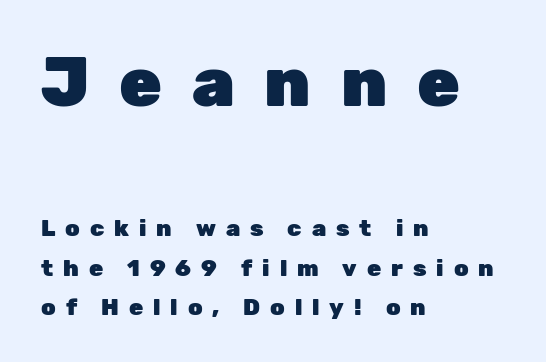
The image shows 69 px heavy sans-serif type, upright; set left-aligned, line spacing 1.71x, unusually wide letter spacing (+0.43 em), not underlined; the first (top) block is 3.0x larger; low stroke contrast and a medium x-height.
